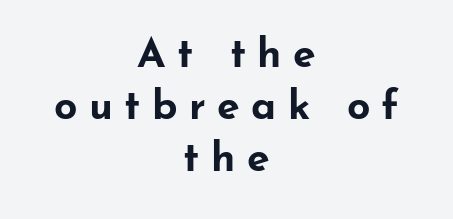
Q: Is the text bold? A: Yes.
Q: Is the text italic (slanted)? A: No, it is upright.
Q: Is the typeface a serif or a sans-serif typeface? A: Sans-serif.
Q: Is the text underlined? A: No.
Q: How is the paragraph aligned? A: Centered.
Q: Is the spacing between letters normal or unusually wide? A: Unusually wide.
Q: Is the spacing between lines tight, normal or loose? A: Normal.
Q: Width (condensed, normal, or wide)? A: Wide.
Q: Stroke contrast? A: Low.
Q: x-height? A: Small.
Q: Monospaced? A: No.
